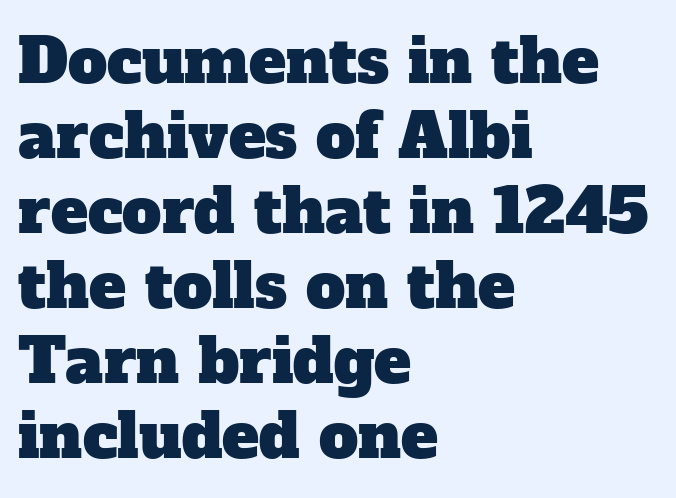
Spacing verdict: proportional, widths tailored to each character. The type family on display is of the serif kind. One-word summary of the alignment: left. The baseline area is clear. No extra tracking has been applied to these lines.
